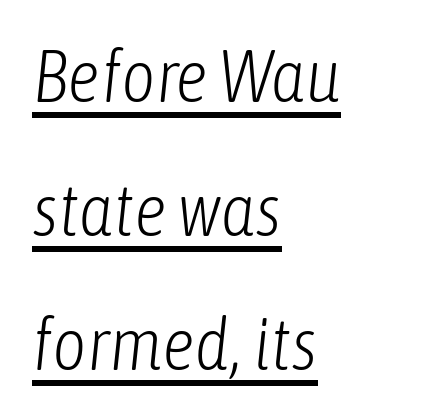
Students, observe the line beneath the letters — that is underlining. The cut favours lightness, reaching ordinary text weight at its darkest. Reading down the block, your eye returns to a fixed left position each line. Proportional: the letters do not fall into vertical columns.
